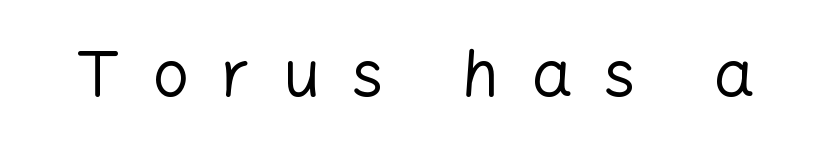
Note the varied advance widths — an 'i' is clearly narrower than an 'm'. Lines of text with bare space underneath. Between one letter and the next there's a generous, obvious gap. This sample uses a sans-serif face.
